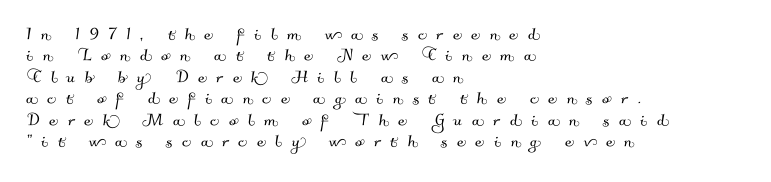
The image shows 21 px text type; set left-aligned, tight line spacing (1.02x), unusually wide letter spacing (+0.46 em), not underlined.
